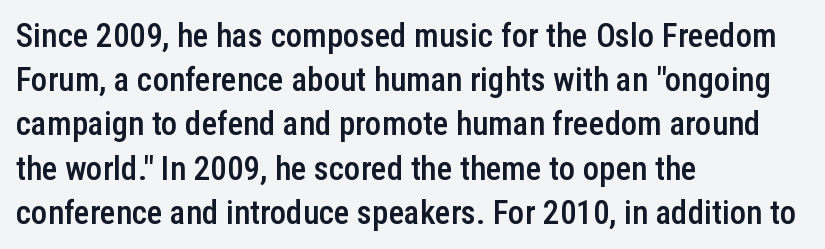
{"serif": "no", "italic": "no", "bold": "semi", "weight": "semibold", "width": "condensed", "stroke_contrast": "low", "x_height": "medium", "monospaced": "no", "underline": "no", "align": "left", "line_spacing": "normal", "line_spacing_ratio": 1.34, "letter_spacing": "normal", "letter_spacing_em": 0.0, "glyph_px": 33}
